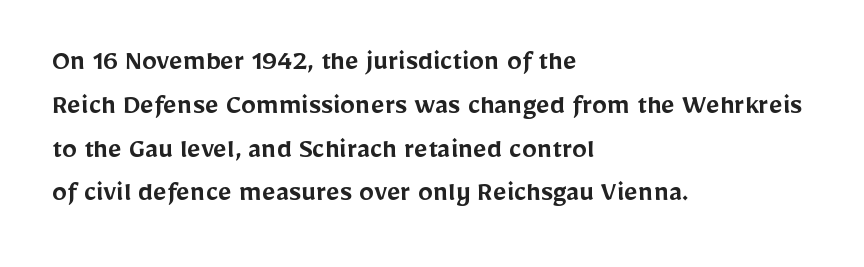
The image shows 30 px semibold sans-serif type, upright; set left-aligned, normal line spacing (1.46x), normal letter spacing, not underlined; low stroke contrast and a medium x-height.
